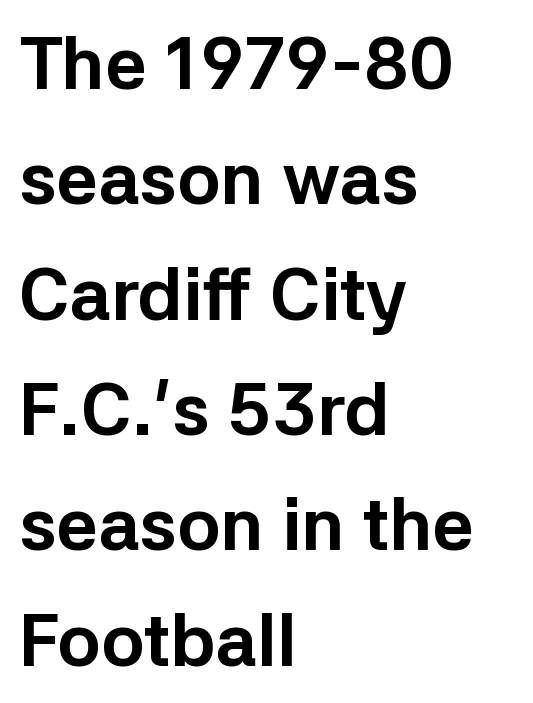
Notice how descenders clear the ascenders below comfortably — that's standard leading. Spacing verdict: proportional, widths tailored to each character. Serifs: no, the terminals of the letterforms are clean. You'd pick this weight for a headline — it's a proper bold.
